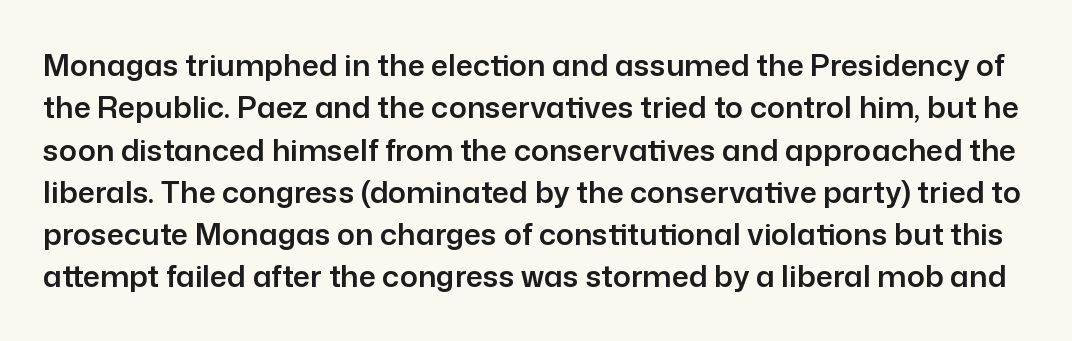
{"serif": "no", "italic": "no", "width": "normal", "stroke_contrast": "low", "x_height": "medium", "monospaced": "no", "underline": "no", "line_spacing": "normal", "line_spacing_ratio": 1.41, "letter_spacing": "normal", "letter_spacing_em": 0.0, "glyph_px": 30}
